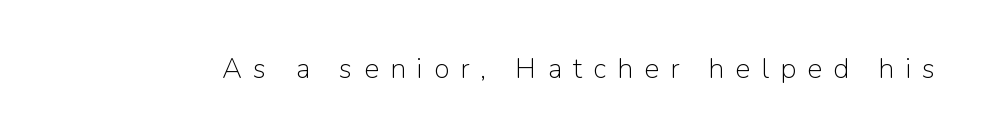
Q: Is the text bold? A: No.
Q: Is the text italic (slanted)? A: No, it is upright.
Q: Is the typeface a serif or a sans-serif typeface? A: Sans-serif.
Q: Is the text underlined? A: No.
Q: Is the spacing between letters normal or unusually wide? A: Unusually wide.
Q: Width (condensed, normal, or wide)? A: Normal.
Q: Stroke contrast? A: Low.
Q: x-height? A: Medium.
Q: Monospaced? A: No.
